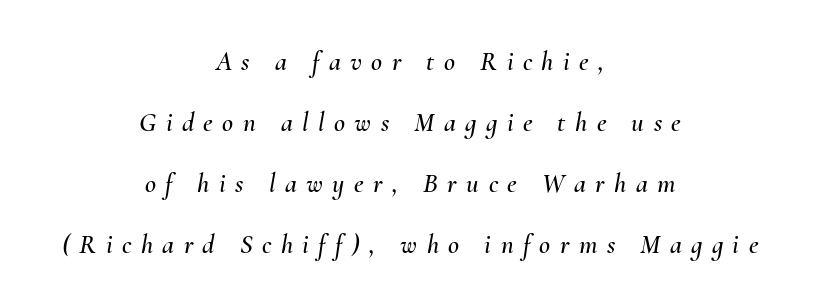
{"italic": "yes", "lean": "right", "slant_degrees": 10, "underline": "no", "align": "center", "line_spacing": "loose", "line_spacing_ratio": 2.26, "letter_spacing": "wide", "letter_spacing_em": 0.35, "glyph_px": 27}
